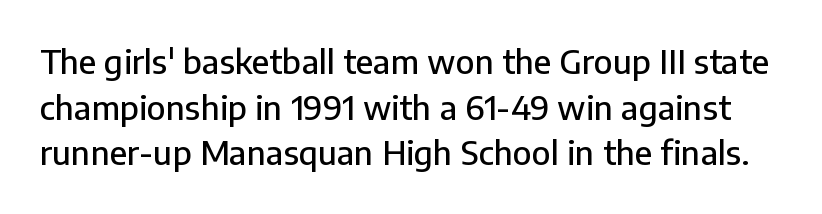
The image shows 33 px sans-serif type, upright; set normal line spacing (1.38x), normal letter spacing, not underlined; low stroke contrast and a medium x-height.
